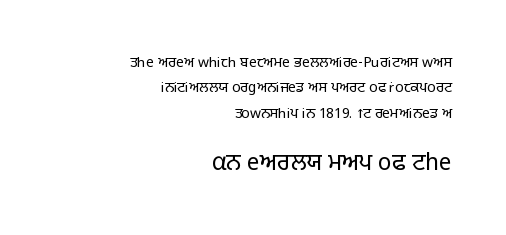
The image shows 23 px text type, upright; set right-aligned, line spacing 1.81x, normal letter spacing, not underlined; the second (bottom) block is 1.64x larger.
